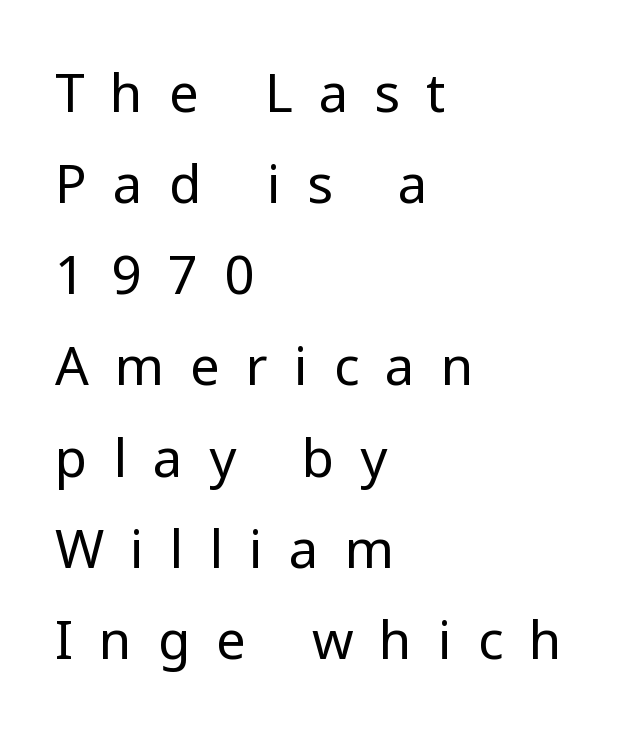
{"serif": "no", "italic": "no", "bold": "no", "weight": "regular", "width": "normal", "stroke_contrast": "low", "x_height": "medium", "monospaced": "no", "underline": "no", "align": "left", "line_spacing_ratio": 1.72, "letter_spacing": "wide", "letter_spacing_em": 0.49, "glyph_px": 53}
